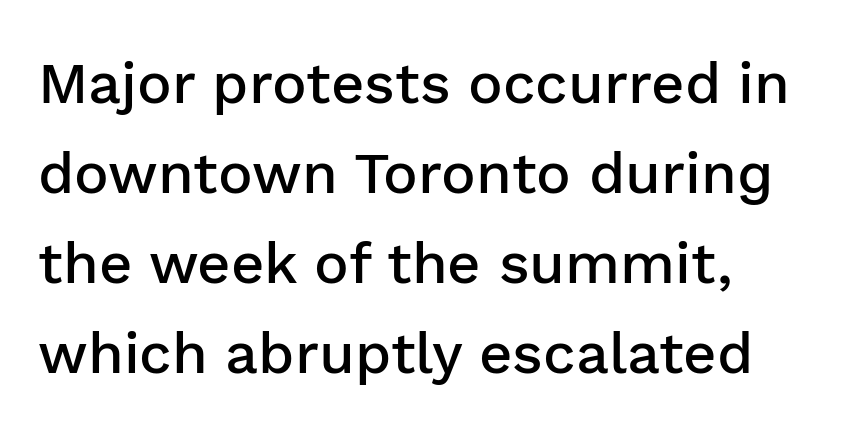
The image shows 58 px semibold sans-serif type, upright; set left-aligned, normal line spacing (1.55x), normal letter spacing, not underlined; low stroke contrast and a medium x-height.
